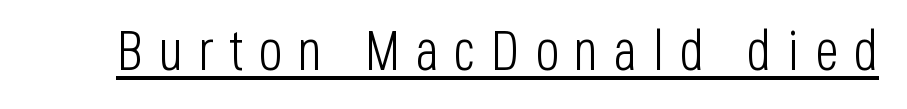
In terms of posture, this sample is upright. This sample has the flowing, uneven cadence of proportional lettering. Ink coverage per letter is moderate at most. Letter spacing: wide. Check the space under the baseline: a stroke is drawn there. Classification — sans serif.
